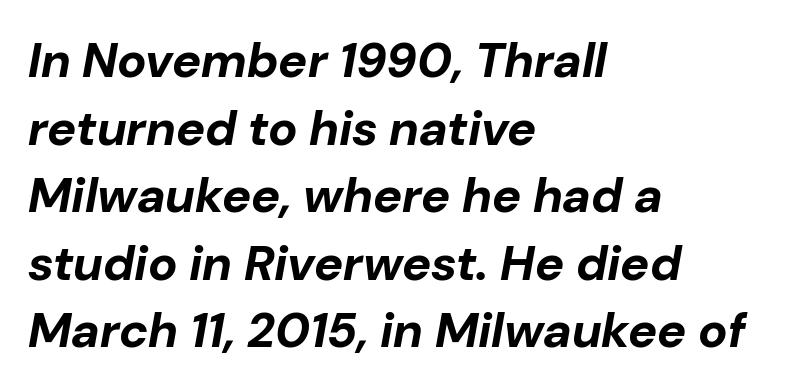
{"italic": "yes", "lean": "right", "slant_degrees": 10, "bold": "yes", "weight": "bold", "width": "normal", "stroke_contrast": "low", "x_height": "medium", "monospaced": "no", "underline": "no", "align": "left", "line_spacing": "normal", "line_spacing_ratio": 1.38, "letter_spacing": "normal", "letter_spacing_em": 0.0, "glyph_px": 49}
